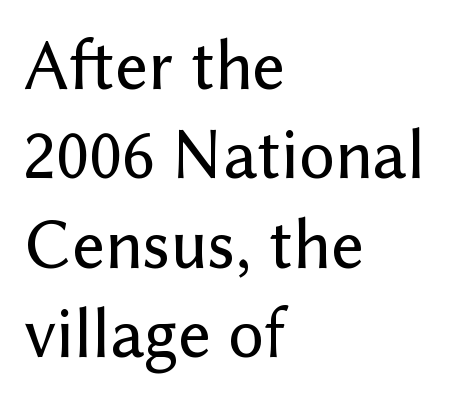
Italic? Not at all — the glyphs are vertical. The lines are quadded left. Spacing verdict: proportional, widths tailored to each character. The passage shown is not underscored anywhere.
